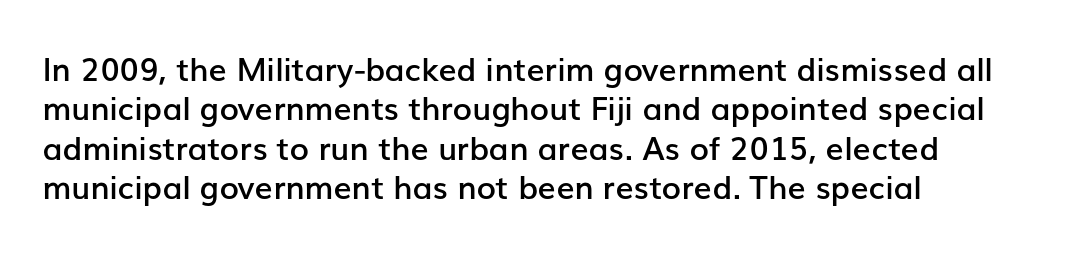
{"serif": "no", "italic": "no", "bold": "semi", "weight": "semibold", "width": "normal", "stroke_contrast": "low", "x_height": "medium", "monospaced": "no", "underline": "no", "align": "left", "line_spacing_ratio": 1.23, "letter_spacing": "normal", "letter_spacing_em": 0.0, "glyph_px": 32}
